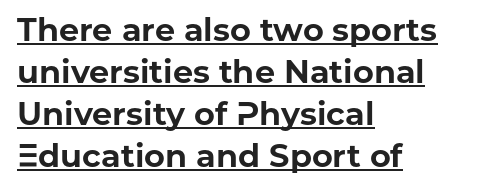
Q: Is the text bold? A: Yes.
Q: Is the text italic (slanted)? A: No, it is upright.
Q: Is the typeface a serif or a sans-serif typeface? A: Sans-serif.
Q: Is the text underlined? A: Yes.
Q: How is the paragraph aligned? A: Left-aligned.
Q: Is the spacing between letters normal or unusually wide? A: Normal.
Q: Is the spacing between lines tight, normal or loose? A: Normal.
Q: Width (condensed, normal, or wide)? A: Normal.
Q: Stroke contrast? A: Low.
Q: x-height? A: Medium.
Q: Monospaced? A: No.
